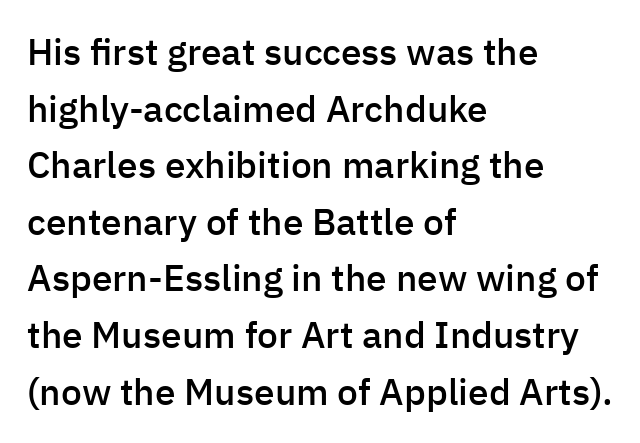
Q: Is the text bold? A: Semi-bold.
Q: Is the text italic (slanted)? A: No, it is upright.
Q: Is the typeface a serif or a sans-serif typeface? A: Sans-serif.
Q: Is the text underlined? A: No.
Q: How is the paragraph aligned? A: Left-aligned.
Q: Is the spacing between letters normal or unusually wide? A: Normal.
Q: Is the spacing between lines tight, normal or loose? A: Normal.
Q: Width (condensed, normal, or wide)? A: Normal.
Q: Stroke contrast? A: Low.
Q: x-height? A: Medium.
Q: Monospaced? A: No.
